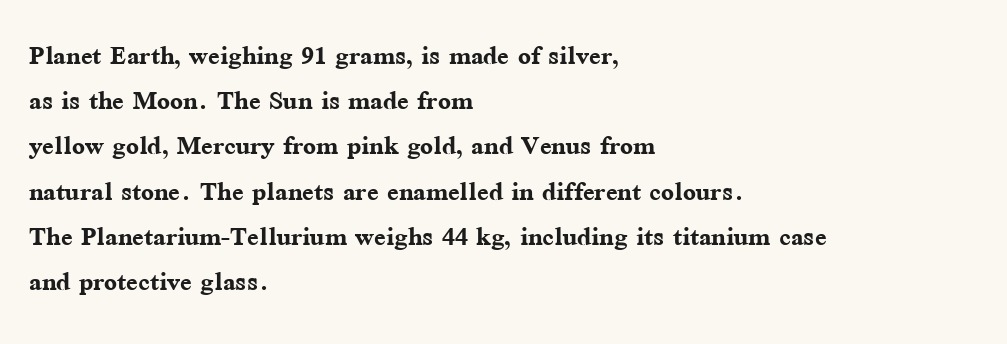
One glance says typical: line gaps are just what's usual. This rendering employs a face with finishing strokes, i.e., a serif. A typesetter would call this zero additional tracking. Lines of text with bare space underneath.
